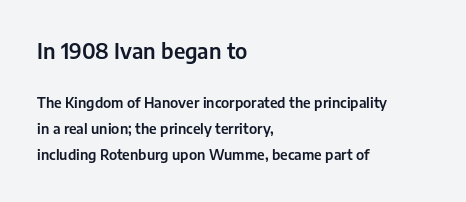
Default kerning and tracking; the words read as compact shapes. Quick note: not italic, upright. The ragged edge is on the right, which tells us the setting is flush left. The words here are not underlined.
